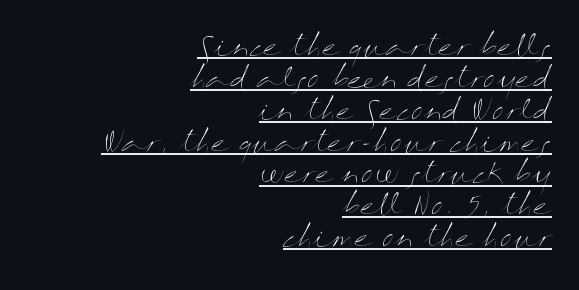
Q: Is the text bold? A: No.
Q: Is the text italic (slanted)? A: Yes.
Q: Is the text underlined? A: Yes.
Q: How is the paragraph aligned? A: Right-aligned.
Q: Is the spacing between letters normal or unusually wide? A: Normal.
